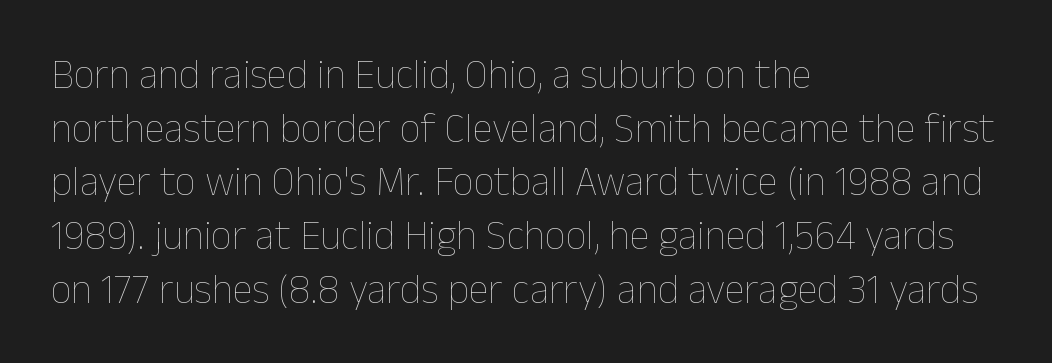
{"italic": "no", "bold": "no", "weight": "thin", "width": "normal", "stroke_contrast": "low", "x_height": "medium", "monospaced": "no", "underline": "no", "align": "left", "line_spacing": "normal", "line_spacing_ratio": 1.31, "letter_spacing": "normal", "letter_spacing_em": 0.0, "glyph_px": 41}
